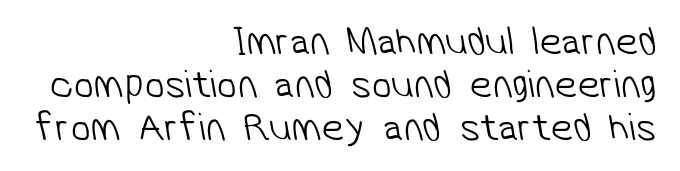
The image shows 40 px light sans-serif type; set right-aligned, tight line spacing (1.08x), normal letter spacing, not underlined; low stroke contrast and a medium x-height.
